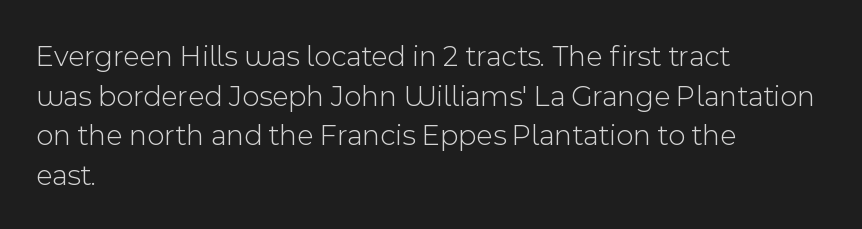
The image shows 30 px light sans-serif type, upright; set left-aligned, normal line spacing (1.32x), normal letter spacing, not underlined; a medium x-height.
